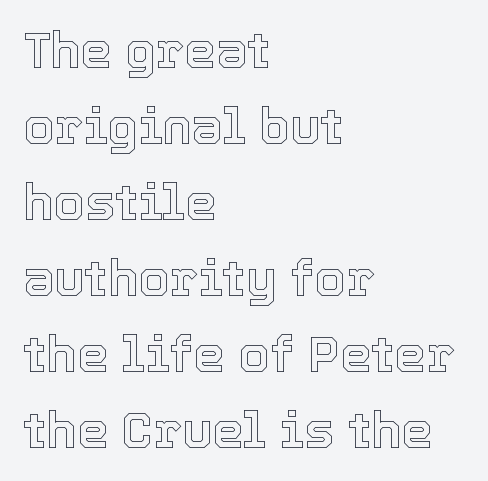
Vertically, the passage feels balanced, rows spaced as you'd expect. Posture: upright roman. Teacher's note: observe the even left margin — that is flush-left alignment. Character widths vary here, with narrow letters taking less room than wide ones. Any mark beneath the type? The region is blank.
